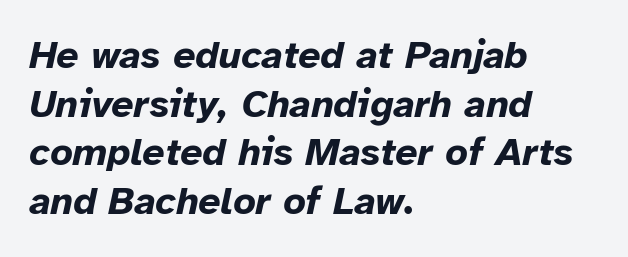
{"italic": "yes", "lean": "right", "slant_degrees": 12, "bold": "yes", "weight": "bold", "width": "normal", "stroke_contrast": "low", "x_height": "medium", "monospaced": "no", "underline": "no", "align": "left", "line_spacing": "normal", "line_spacing_ratio": 1.25, "letter_spacing": "normal", "letter_spacing_em": 0.0, "glyph_px": 39}
